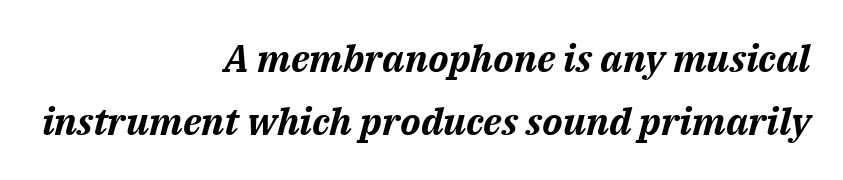
Q: Is the text bold? A: Yes.
Q: Is the text italic (slanted)? A: Yes, it leans right by about 14 degrees.
Q: Is the text underlined? A: No.
Q: How is the paragraph aligned? A: Right-aligned.
Q: Is the spacing between letters normal or unusually wide? A: Normal.
Q: Is the spacing between lines tight, normal or loose? A: Normal.
Q: Width (condensed, normal, or wide)? A: Normal.
Q: Stroke contrast? A: Medium.
Q: x-height? A: Medium.
Q: Monospaced? A: No.
